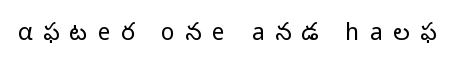
The specimen omits any rule beneath the text block's lines. The letters stand upright; this is a roman face. The cut favours lightness, reaching ordinary text weight at its darkest. The face used here is rendered with a markedly widened letterfit.
